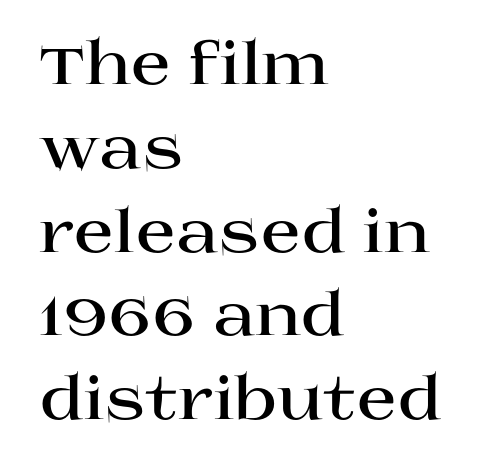
The image shows 59 px bold, wide serif type, upright; set left-aligned, normal line spacing (1.42x), normal letter spacing, not underlined; high stroke contrast and a large x-height.
